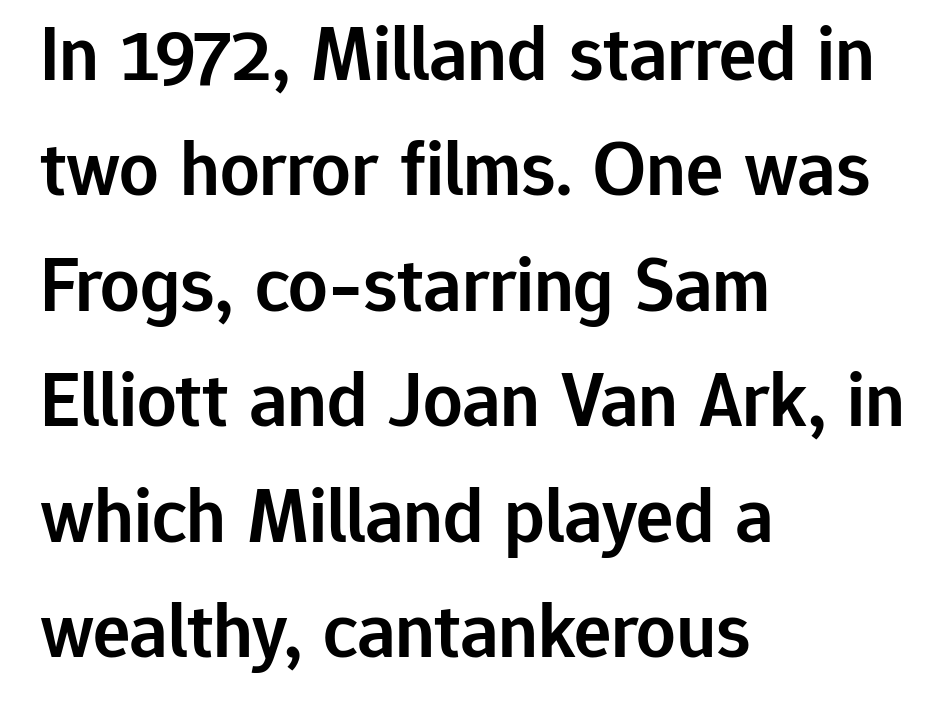
Each letter keeps its own natural width here, so spacing adapts to shape. When letters stand straight like this, we call the style roman or upright. The passage shown has conventional tracking throughout. The space between consecutive lines is moderate. Layout note: lines flush left. On the weight axis this lands at semibold, roughly 600.
